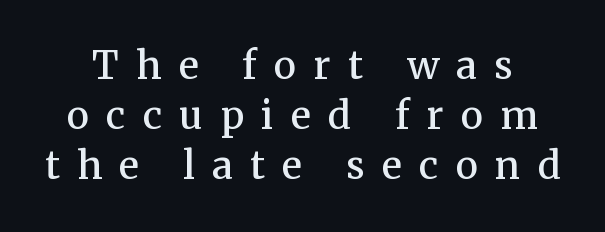
{"serif": "yes", "italic": "no", "bold": "semi", "weight": "semibold", "width": "normal", "stroke_contrast": "medium", "x_height": "medium", "monospaced": "no", "underline": "no", "line_spacing": "normal", "line_spacing_ratio": 1.32, "letter_spacing": "wide", "letter_spacing_em": 0.46, "glyph_px": 38}
